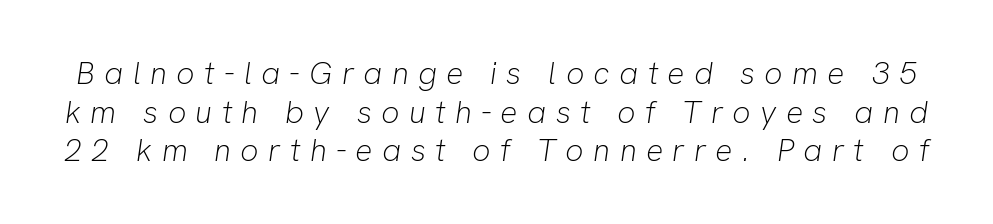
Designer's note — italics engaged. Do the characters align in a grid? No, the font is proportional. The face used here is rendered with a markedly widened letterfit. Check the space under the baseline: it is left empty. No extra ink here — the face is not bold.
